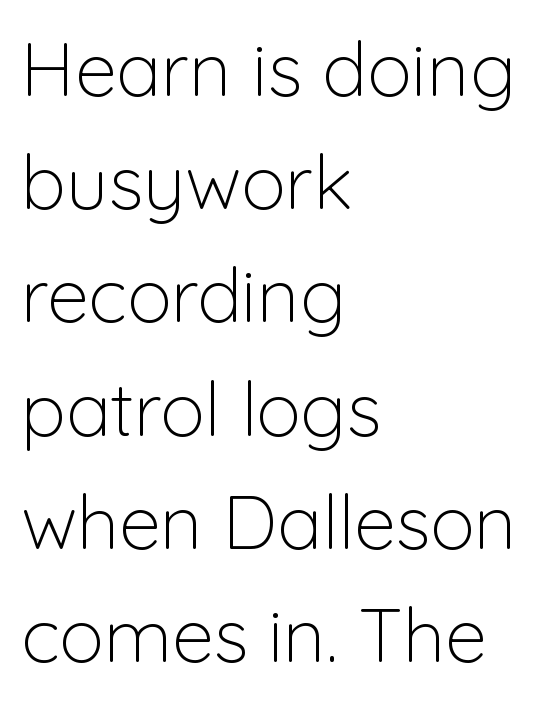
Default kerning and tracking; the words read as compact shapes. Notice how the passage keeps a crisp vertical edge on the left only. The specimen reads as upright at a glance. The font sits on the lighter half of the weight spectrum, regular included. Any mark beneath the type? The region is blank. These lines are composed in type without serifs.
